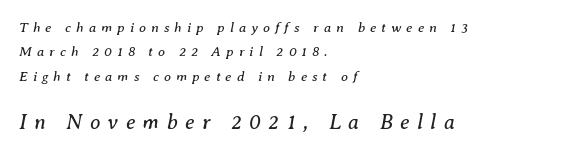
Q: Is the text bold? A: No.
Q: Is the text italic (slanted)? A: Yes, it leans right by about 8 degrees.
Q: Is the text underlined? A: No.
Q: How is the paragraph aligned? A: Left-aligned.
Q: Is the spacing between letters normal or unusually wide? A: Unusually wide.
Q: Which block of text is set in a larger size, the first (top) or the second (bottom)? A: The second (bottom) one.
